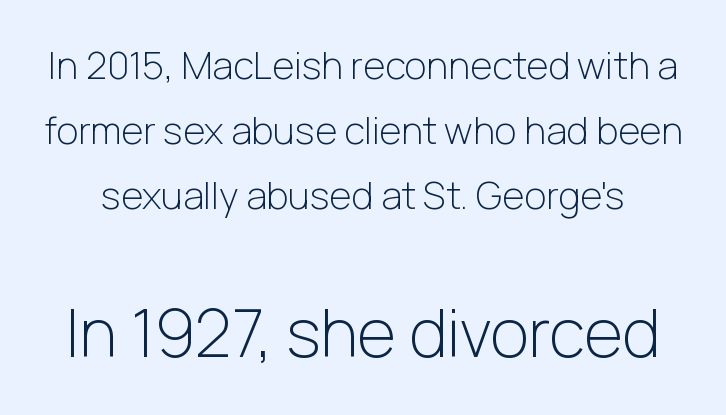
{"serif": "no", "italic": "no", "bold": "no", "weight": "light", "width": "normal", "stroke_contrast": "low", "x_height": "medium", "monospaced": "no", "underline": "no", "line_spacing_ratio": 1.71, "letter_spacing": "normal", "letter_spacing_em": 0.0, "larger_block": "second", "size_ratio": 1.74, "glyph_px": 66}
